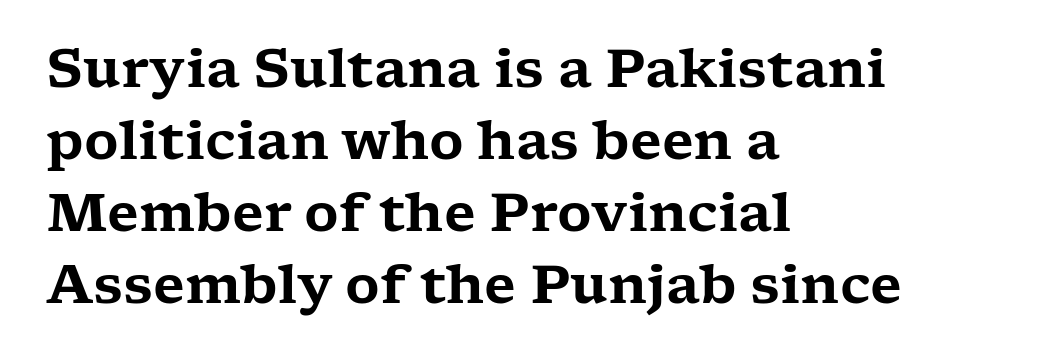
{"serif": "yes", "italic": "no", "width": "wide", "stroke_contrast": "low", "x_height": "medium", "monospaced": "no", "underline": "no", "align": "left", "line_spacing": "normal", "line_spacing_ratio": 1.36, "letter_spacing": "normal", "letter_spacing_em": 0.0, "glyph_px": 53}
